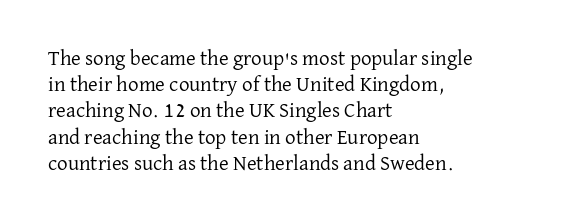
{"italic": "no", "bold": "no", "underline": "no", "align": "left", "line_spacing": "normal", "line_spacing_ratio": 1.25, "letter_spacing": "normal", "letter_spacing_em": 0.0, "glyph_px": 21}
